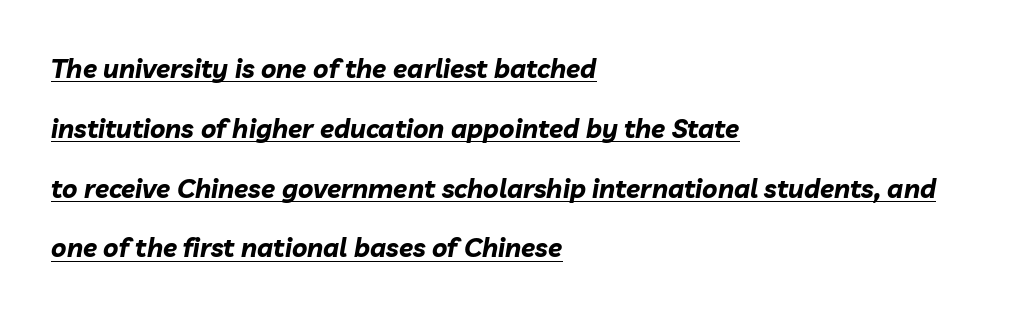
The image shows 26 px bold type, italic (leaning right); set left-aligned, loose line spacing (2.3x), normal letter spacing, underlined.
